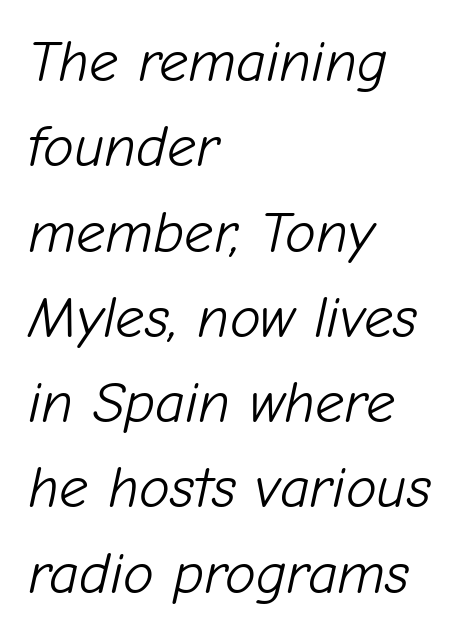
{"italic": "yes", "lean": "right", "slant_degrees": 12, "bold": "no", "weight": "light", "width": "normal", "stroke_contrast": "low", "x_height": "medium", "monospaced": "no", "underline": "no", "align": "left", "line_spacing": "normal", "line_spacing_ratio": 1.47, "letter_spacing": "normal", "letter_spacing_em": 0.0, "glyph_px": 58}
